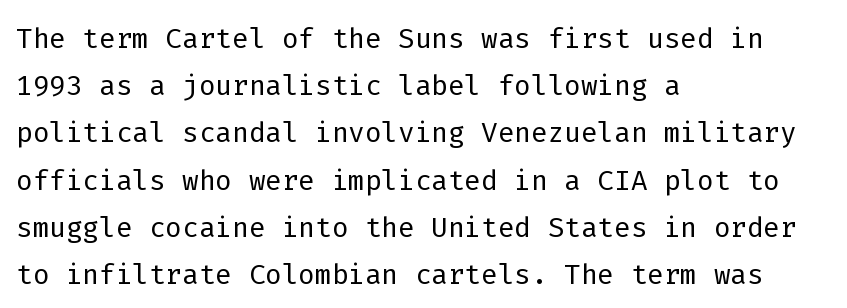
The image shows 39 px light sans-serif type, upright, monospaced; set left-aligned, line spacing 1.21x, normal letter spacing, not underlined; low stroke contrast and a medium x-height.
